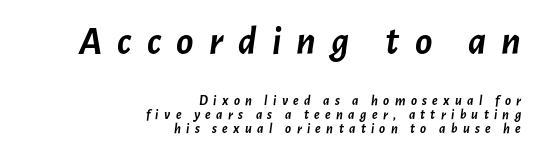
{"italic": "yes", "lean": "right", "slant_degrees": 7, "bold": "yes", "weight": "semibold", "width": "normal", "stroke_contrast": "low", "x_height": "medium", "monospaced": "no", "underline": "no", "align": "right", "line_spacing": "tight", "line_spacing_ratio": 0.98, "letter_spacing": "wide", "letter_spacing_em": 0.38, "larger_block": "first", "size_ratio": 2.86, "glyph_px": 40}
